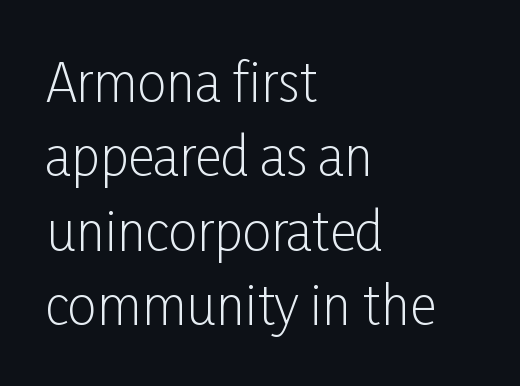
Q: Is the text bold? A: No.
Q: Is the text italic (slanted)? A: No, it is upright.
Q: Is the typeface a serif or a sans-serif typeface? A: Sans-serif.
Q: Is the text underlined? A: No.
Q: How is the paragraph aligned? A: Left-aligned.
Q: Is the spacing between letters normal or unusually wide? A: Normal.
Q: Is the spacing between lines tight, normal or loose? A: Normal.
Q: Width (condensed, normal, or wide)? A: Condensed.
Q: Stroke contrast? A: Low.
Q: x-height? A: Medium.
Q: Monospaced? A: No.
